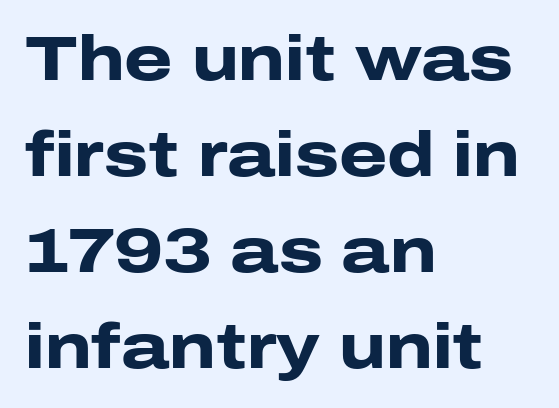
Rendered with straight, roman letterforms. Is there much room between lines? A standard amount, neither cramped nor airy. These lines are set flush left with a ragged right edge. The gaps between neighbouring characters are ordinary and unremarkable. Stroke terminals: plain, sans-serif. The sample has been set heavy, in full bold.
